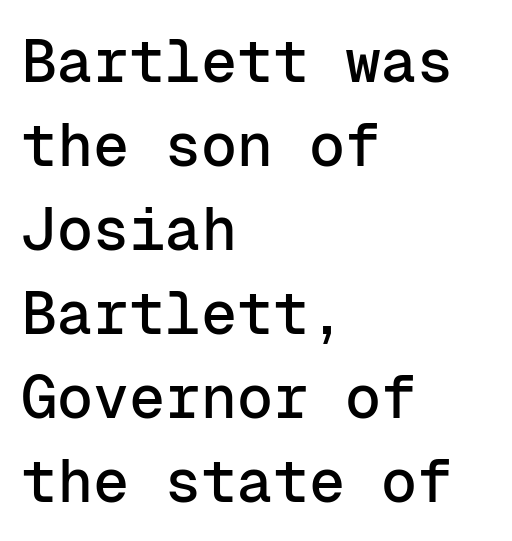
The image shows 60 px sans-serif type, upright, monospaced; set left-aligned, normal line spacing (1.4x), normal letter spacing, not underlined; low stroke contrast and a medium x-height.
